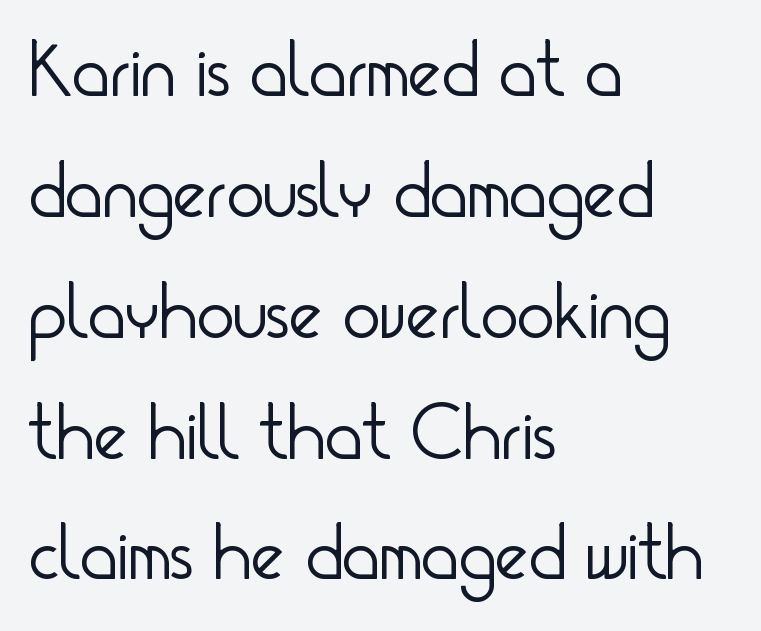
Q: Is the text bold? A: No.
Q: Is the text italic (slanted)? A: No, it is upright.
Q: Is the typeface a serif or a sans-serif typeface? A: Sans-serif.
Q: Is the text underlined? A: No.
Q: How is the paragraph aligned? A: Left-aligned.
Q: Is the spacing between letters normal or unusually wide? A: Normal.
Q: Is the spacing between lines tight, normal or loose? A: Normal.
Q: Width (condensed, normal, or wide)? A: Condensed.
Q: Stroke contrast? A: Low.
Q: x-height? A: Small.
Q: Monospaced? A: No.
